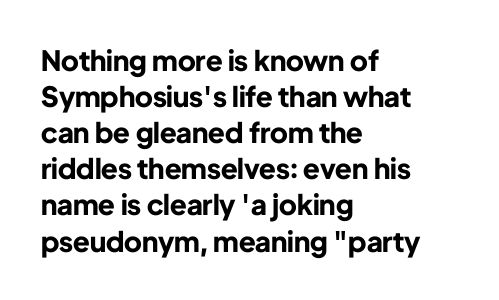
{"serif": "no", "italic": "no", "bold": "yes", "weight": "bold", "width": "normal", "stroke_contrast": "low", "x_height": "medium", "monospaced": "no", "underline": "no", "align": "left", "line_spacing": "normal", "line_spacing_ratio": 1.29, "letter_spacing": "normal", "letter_spacing_em": 0.0, "glyph_px": 28}
